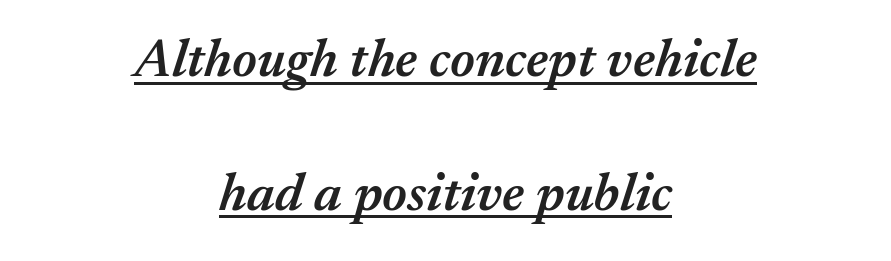
The image shows 54 px semibold type, italic (leaning right); set centered, loose line spacing (2.48x), normal letter spacing, underlined; medium stroke contrast and a medium x-height.
